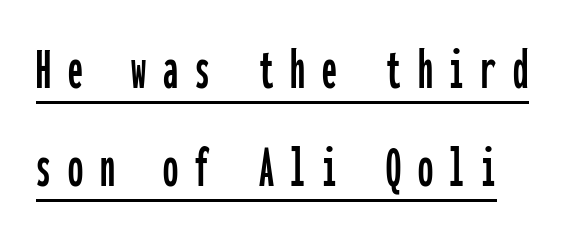
Rendered with straight, roman letterforms. The passage shown is typeset with a sans-serif family. There is plenty of visible air inserted between adjacent glyphs. Has an underline been added? It has. The letters march in equal steps, a hallmark of fixed-pitch type.
